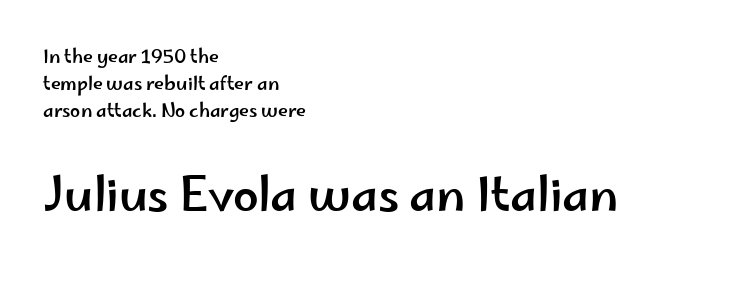
Q: Is the text italic (slanted)? A: No, it is upright.
Q: Is the typeface a serif or a sans-serif typeface? A: Sans-serif.
Q: Is the text underlined? A: No.
Q: How is the paragraph aligned? A: Left-aligned.
Q: Is the spacing between letters normal or unusually wide? A: Normal.
Q: Is the spacing between lines tight, normal or loose? A: Normal.
Q: Which block of text is set in a larger size, the first (top) or the second (bottom)? A: The second (bottom) one.
Q: Width (condensed, normal, or wide)? A: Wide.
Q: Stroke contrast? A: Low.
Q: x-height? A: Small.
Q: Monospaced? A: No.
